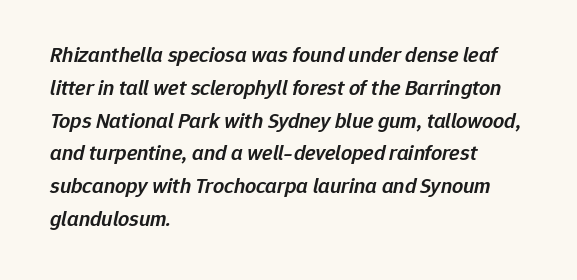
{"italic": "yes", "lean": "right", "slant_degrees": 12, "bold": "semi", "underline": "no", "align": "left", "line_spacing": "normal", "line_spacing_ratio": 1.49, "letter_spacing": "normal", "letter_spacing_em": 0.0, "glyph_px": 22}
